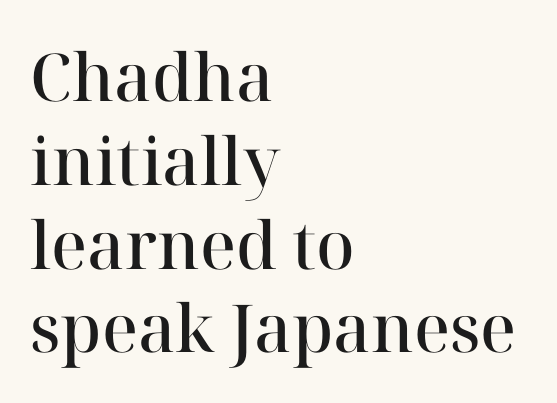
Q: Is the text bold? A: Semi-bold.
Q: Is the text italic (slanted)? A: No, it is upright.
Q: Is the typeface a serif or a sans-serif typeface? A: Serif.
Q: Is the text underlined? A: No.
Q: How is the paragraph aligned? A: Left-aligned.
Q: Is the spacing between letters normal or unusually wide? A: Normal.
Q: Is the spacing between lines tight, normal or loose? A: Normal.
Q: Width (condensed, normal, or wide)? A: Normal.
Q: Stroke contrast? A: High.
Q: x-height? A: Medium.
Q: Monospaced? A: No.
